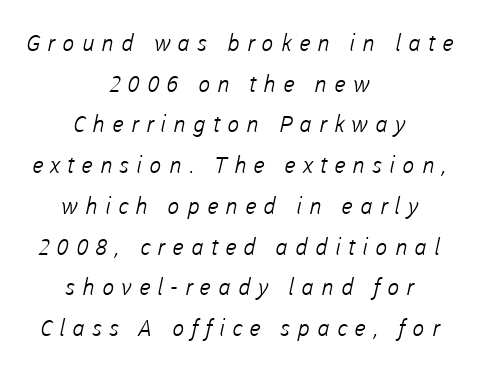
{"bold": "no", "underline": "no", "align": "center", "line_spacing_ratio": 1.77, "letter_spacing": "wide", "letter_spacing_em": 0.31, "glyph_px": 23}
